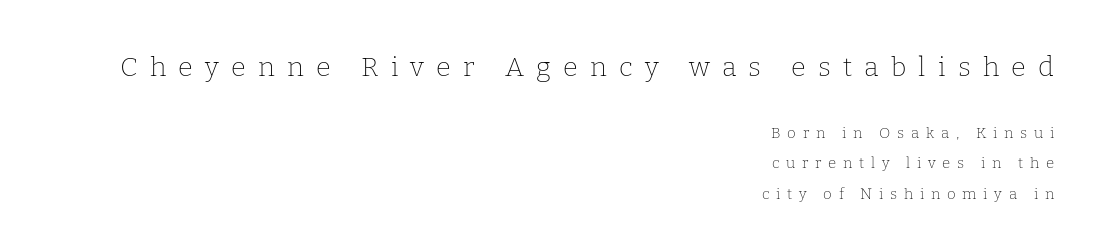
Q: Is the text bold? A: No.
Q: Is the text italic (slanted)? A: No, it is upright.
Q: Is the text underlined? A: No.
Q: How is the paragraph aligned? A: Right-aligned.
Q: Is the spacing between letters normal or unusually wide? A: Unusually wide.
Q: Is the spacing between lines tight, normal or loose? A: Loose.
Q: Which block of text is set in a larger size, the first (top) or the second (bottom)? A: The first (top) one.
